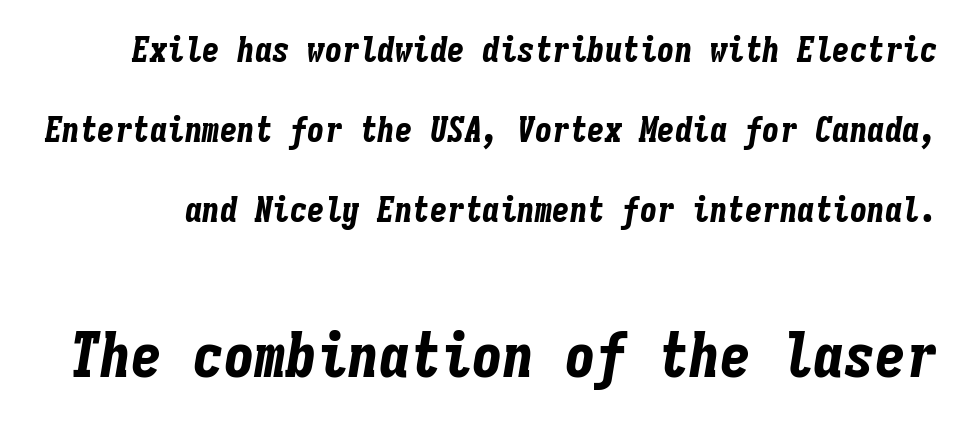
{"italic": "yes", "lean": "right", "slant_degrees": 9, "bold": "yes", "weight": "bold", "width": "condensed", "stroke_contrast": "low", "x_height": "medium", "monospaced": "yes", "underline": "no", "line_spacing": "loose", "line_spacing_ratio": 2.28, "letter_spacing": "normal", "letter_spacing_em": 0.0, "larger_block": "second", "size_ratio": 1.77, "glyph_px": 62}
